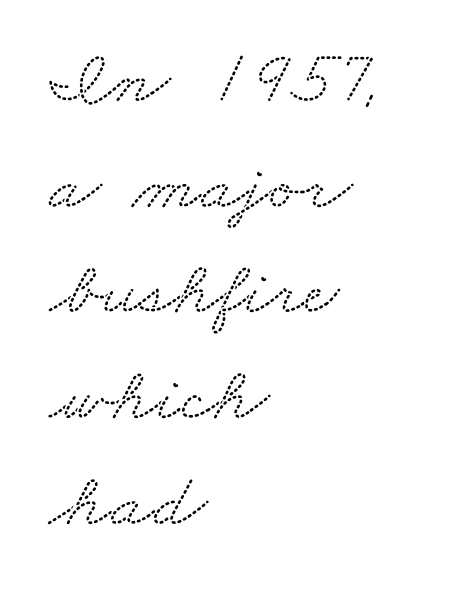
{"serif": "yes", "width": "wide", "stroke_contrast": "low", "x_height": "small", "monospaced": "no", "underline": "no", "align": "left", "line_spacing": "normal", "line_spacing_ratio": 1.39, "letter_spacing": "normal", "letter_spacing_em": 0.0, "glyph_px": 76}
